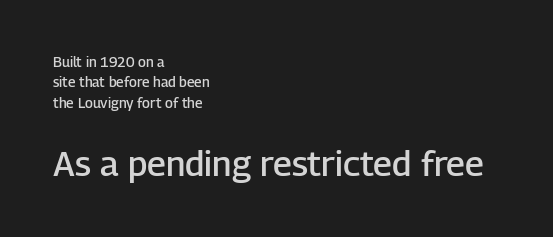
Q: Is the text bold? A: Semi-bold.
Q: Is the text italic (slanted)? A: No, it is upright.
Q: Is the typeface a serif or a sans-serif typeface? A: Sans-serif.
Q: Is the text underlined? A: No.
Q: How is the paragraph aligned? A: Left-aligned.
Q: Is the spacing between letters normal or unusually wide? A: Normal.
Q: Is the spacing between lines tight, normal or loose? A: Normal.
Q: Which block of text is set in a larger size, the first (top) or the second (bottom)? A: The second (bottom) one.
Q: Width (condensed, normal, or wide)? A: Normal.
Q: Stroke contrast? A: Low.
Q: x-height? A: Medium.
Q: Monospaced? A: No.
